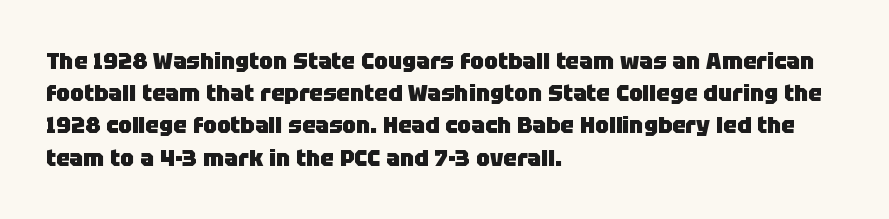
The image shows 23 px bold type, upright; set left-aligned, normal line spacing (1.4x), normal letter spacing, not underlined.
